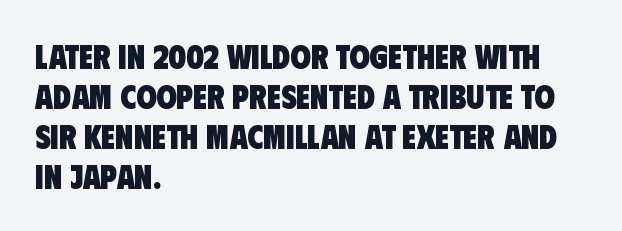
Q: Is the text bold? A: Yes.
Q: Is the typeface a serif or a sans-serif typeface? A: Sans-serif.
Q: Is the text underlined? A: No.
Q: How is the paragraph aligned? A: Left-aligned.
Q: Is the spacing between letters normal or unusually wide? A: Normal.
Q: Width (condensed, normal, or wide)? A: Condensed.
Q: Stroke contrast? A: Low.
Q: x-height? A: Large.
Q: Monospaced? A: No.
